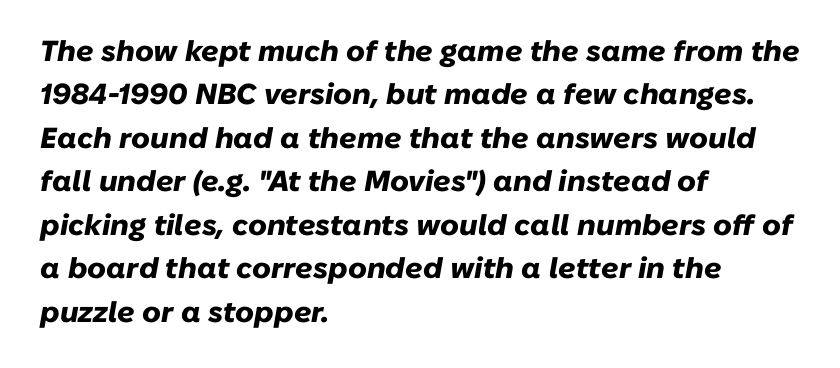
Character widths vary here, with narrow letters taking less room than wide ones. The type is set solid horizontally, with unmodified tracking. The paragraph has a hard left edge and a soft right edge. Pretty heavy lettering here — definitely bold.
